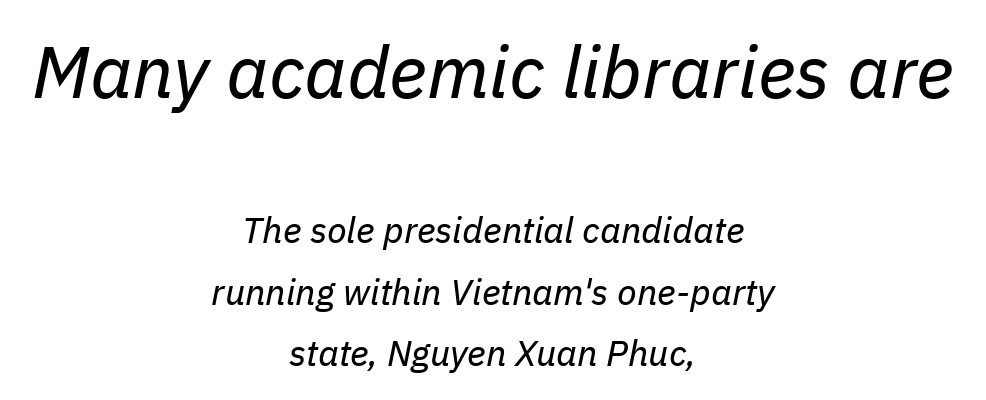
The typeface has the unassuming heft of standard copy or less. The text carries the slant typical of an italic or oblique font. Which chunk is bigger? The first one — the top block dwarfs the bottom. Looks like regular typesetting: each glyph gets only the width it needs. There is no visible air inserted between adjacent glyphs.
